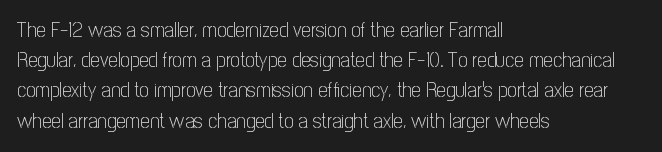
{"italic": "no", "bold": "no", "underline": "no", "align": "left", "line_spacing": "normal", "line_spacing_ratio": 1.44, "letter_spacing": "normal", "letter_spacing_em": 0.0, "glyph_px": 21}
